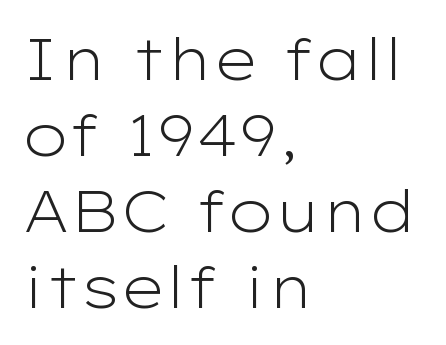
Q: Is the text bold? A: No.
Q: Is the text italic (slanted)? A: No, it is upright.
Q: Is the typeface a serif or a sans-serif typeface? A: Sans-serif.
Q: Is the text underlined? A: No.
Q: How is the paragraph aligned? A: Left-aligned.
Q: Is the spacing between letters normal or unusually wide? A: Normal.
Q: Is the spacing between lines tight, normal or loose? A: Normal.
Q: Width (condensed, normal, or wide)? A: Wide.
Q: Stroke contrast? A: Low.
Q: x-height? A: Medium.
Q: Monospaced? A: No.
